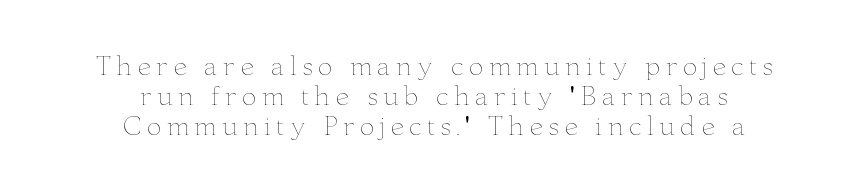
No chunkiness to these letters — they're not bold. No italicization has been applied; the sample stays upright. The space beneath each line is pristine and unruled. This rendering widens character spacing well past its baseline value.
